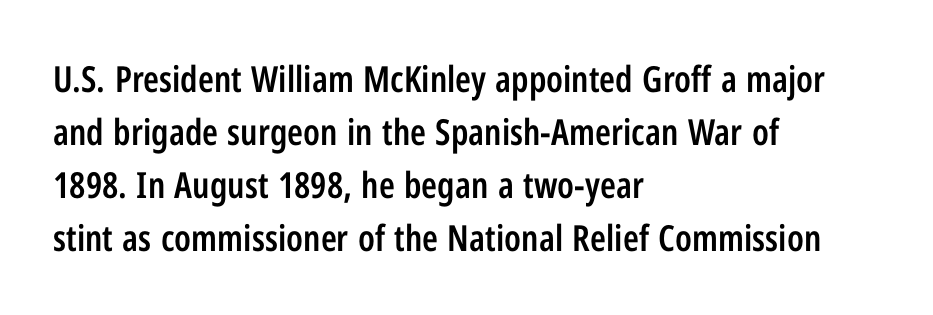
The image shows 36 px semibold, condensed sans-serif type, upright; set left-aligned, normal line spacing (1.47x), normal letter spacing, not underlined; low stroke contrast and a medium x-height.
